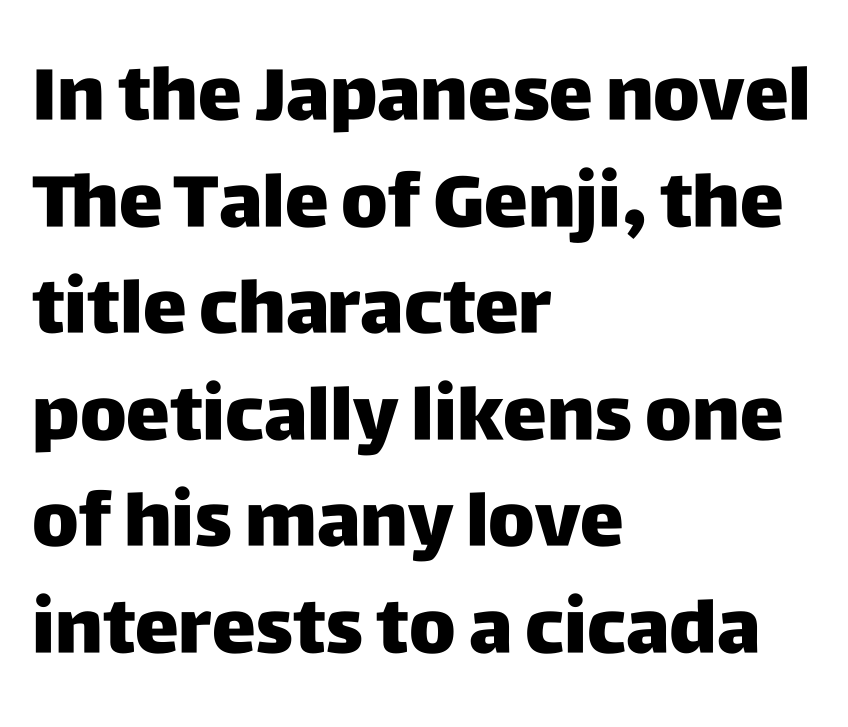
Glyph-to-glyph distance matches everyday printed text. Baseline-to-baseline distance is the conventional proportion of letter height. Strong, thick strokes mark this as bold type. A typesetter would mark this as roman, not italic.
